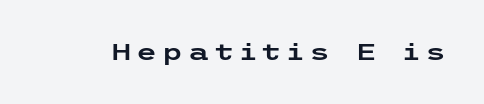
Short note: letters widely spaced. This rendering features lettering with no underline. Designer's note — italics off, roman on.
